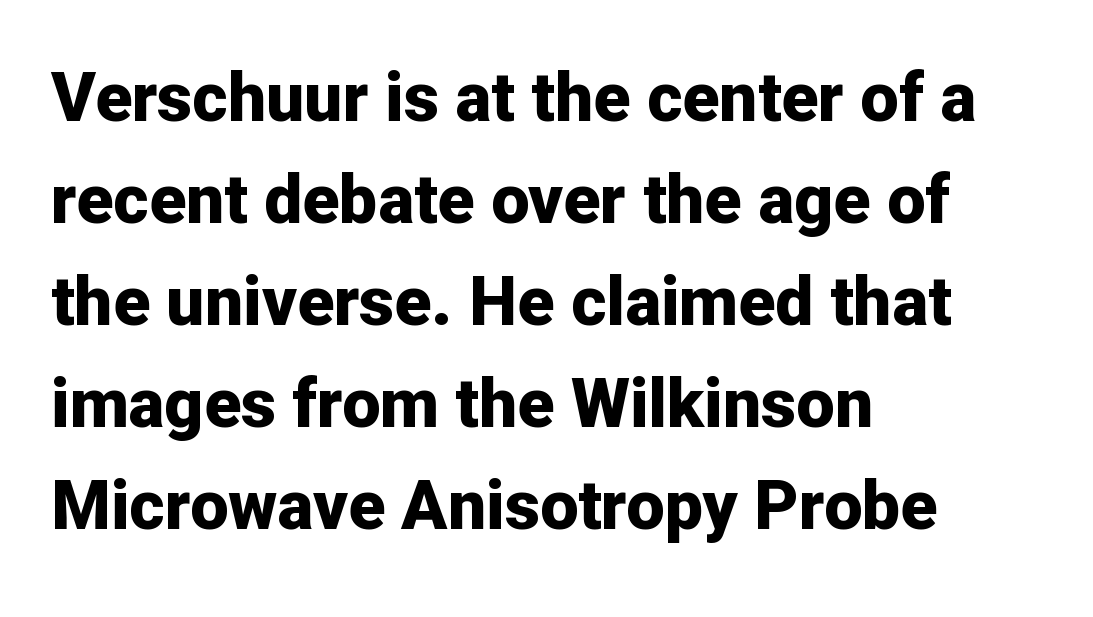
Interline gaps are of average width in this sample. The setting favours the left margin, as ordinary paragraphs usually do. Posture: straight, roman, zero tilt. Are there feet on the stems? There aren't — it's a sans.
